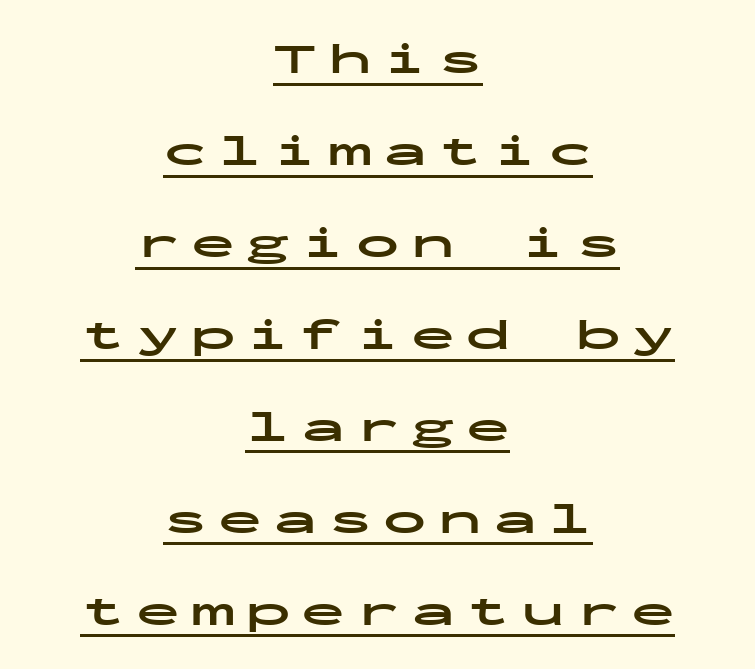
The image shows 44 px bold, wide sans-serif type, upright, monospaced; set centered, loose line spacing (2.09x), unusually wide letter spacing (+0.25 em), underlined; low stroke contrast and a medium x-height.
